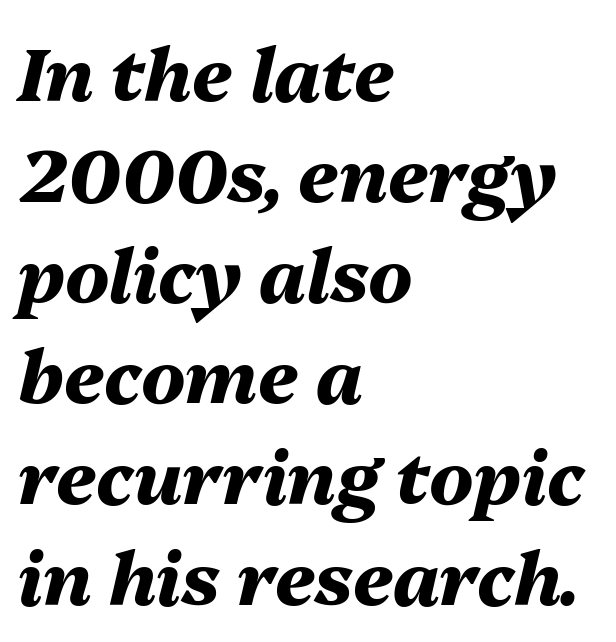
Q: Is the text bold? A: Yes.
Q: Is the text italic (slanted)? A: Yes, it leans right by about 13 degrees.
Q: Is the text underlined? A: No.
Q: How is the paragraph aligned? A: Left-aligned.
Q: Is the spacing between letters normal or unusually wide? A: Normal.
Q: Is the spacing between lines tight, normal or loose? A: Normal.
Q: Width (condensed, normal, or wide)? A: Normal.
Q: Stroke contrast? A: Medium.
Q: x-height? A: Medium.
Q: Monospaced? A: No.
